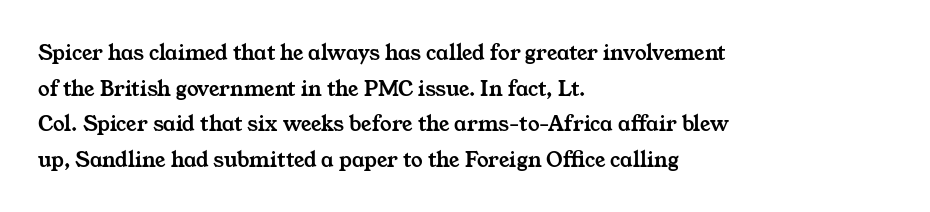
The image shows 23 px text type; set left-aligned, normal line spacing (1.55x), normal letter spacing, not underlined.
